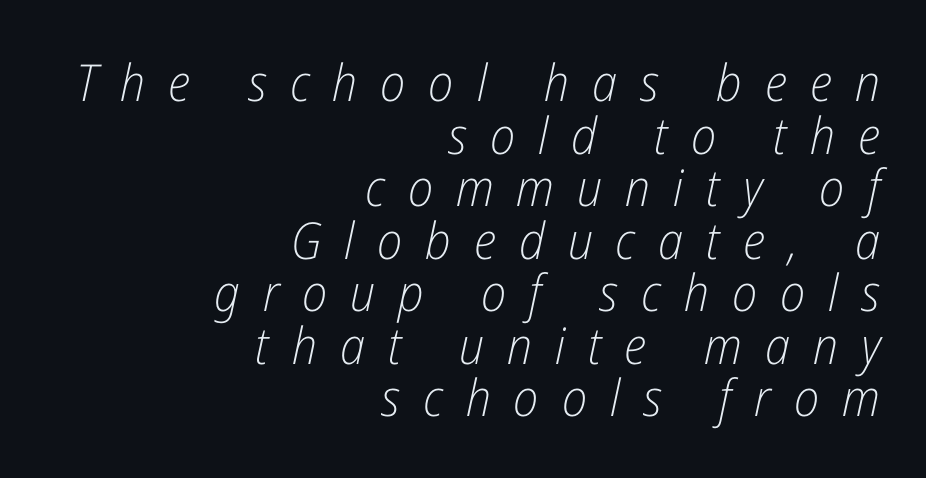
The passage shown is not underscored anywhere. Looks like regular typesetting: each glyph gets only the width it needs. Glyph-to-glyph distance is far greater than everyday printed text. A typesetter would call this leading minimal, almost set solid. The typesetting does not lean heavy: it is not bold. Casual observation: everything's shoved over to the right.
